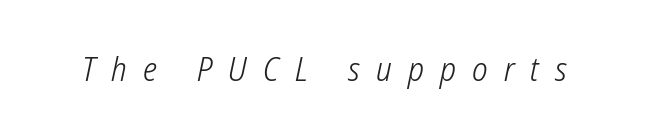
Q: Is the text bold? A: No.
Q: Is the typeface a serif or a sans-serif typeface? A: Sans-serif.
Q: Is the text underlined? A: No.
Q: Is the spacing between letters normal or unusually wide? A: Unusually wide.
Q: Width (condensed, normal, or wide)? A: Condensed.
Q: Stroke contrast? A: Low.
Q: x-height? A: Medium.
Q: Monospaced? A: No.
